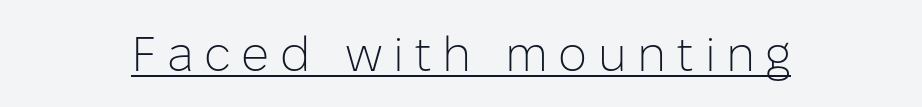
Q: Is the text bold? A: No.
Q: Is the text italic (slanted)? A: No, it is upright.
Q: Is the typeface a serif or a sans-serif typeface? A: Sans-serif.
Q: Is the text underlined? A: Yes.
Q: Is the spacing between letters normal or unusually wide? A: Unusually wide.
Q: Width (condensed, normal, or wide)? A: Normal.
Q: Stroke contrast? A: Low.
Q: x-height? A: Medium.
Q: Monospaced? A: No.
